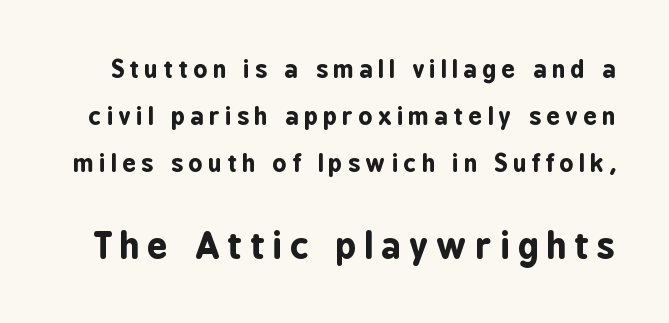
The image shows 36 px bold, condensed sans-serif type, upright; set loose line spacing (1.95x), unusually wide letter spacing (+0.23 em), not underlined; the second (bottom) block is 1.5x larger; low stroke contrast and a medium x-height.
